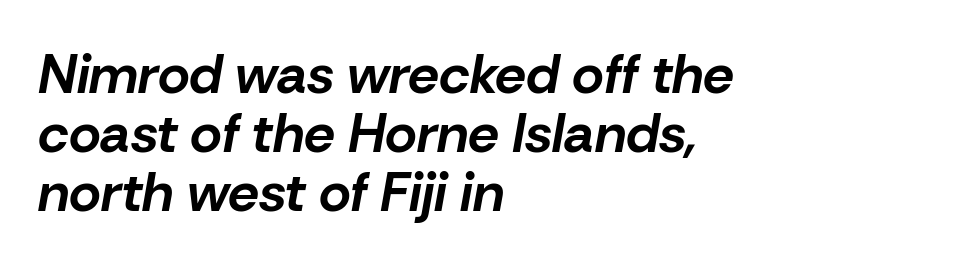
The image shows 55 px bold type, italic (leaning right); set left-aligned, tight line spacing (1.07x), normal letter spacing, not underlined; low stroke contrast and a medium x-height.
